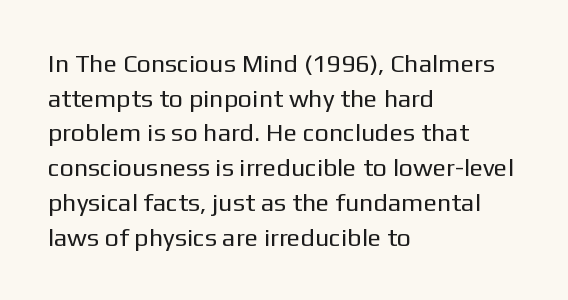
Q: Is the text bold? A: No.
Q: Is the text italic (slanted)? A: No, it is upright.
Q: Is the text underlined? A: No.
Q: How is the paragraph aligned? A: Left-aligned.
Q: Is the spacing between letters normal or unusually wide? A: Normal.
Q: Is the spacing between lines tight, normal or loose? A: Normal.
